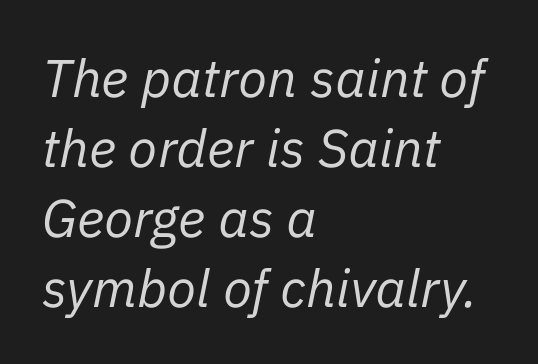
The image shows 53 px regular-weight type, italic (leaning right); set left-aligned, normal line spacing (1.32x), normal letter spacing, not underlined; low stroke contrast and a medium x-height.
